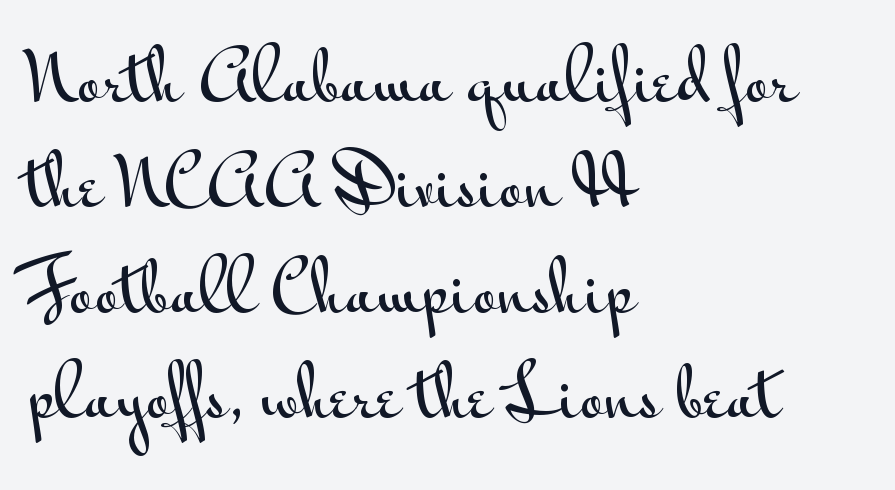
Look at the tracking — it's just the regular setting, nothing added. Left-aligned paragraph, ragged on the right. Observe the absence of serifs on each vertical stroke in this sample. Think of a printed novel: that variable character pitch is what you see here.
